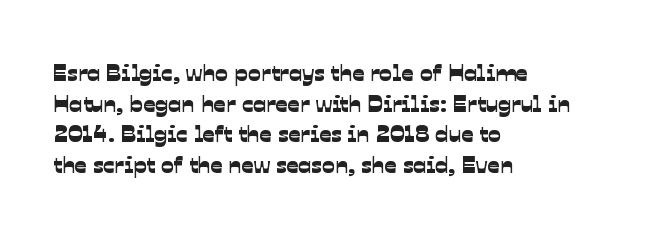
Each row of text sits above clean, open space. Here the glyphs are tracked normally, forming tight word shapes. Rows of type keep a routine distance in the vertical direction. Horizontally, the lines are justified to the leading edge only.
